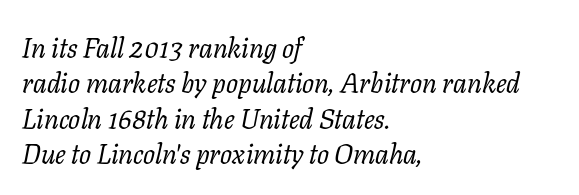
Q: Is the text bold? A: No.
Q: Is the text italic (slanted)? A: Yes, it leans right by about 11 degrees.
Q: Is the typeface a serif or a sans-serif typeface? A: Serif.
Q: Is the text underlined? A: No.
Q: How is the paragraph aligned? A: Left-aligned.
Q: Is the spacing between letters normal or unusually wide? A: Normal.
Q: Is the spacing between lines tight, normal or loose? A: Normal.
Q: Width (condensed, normal, or wide)? A: Normal.
Q: Stroke contrast? A: Low.
Q: x-height? A: Medium.
Q: Monospaced? A: No.
